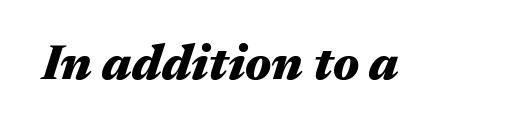
{"italic": "yes", "lean": "right", "slant_degrees": 17, "bold": "yes", "weight": "heavy", "width": "wide", "stroke_contrast": "medium", "x_height": "medium", "monospaced": "no", "underline": "no", "letter_spacing": "normal", "letter_spacing_em": 0.0, "glyph_px": 50}
